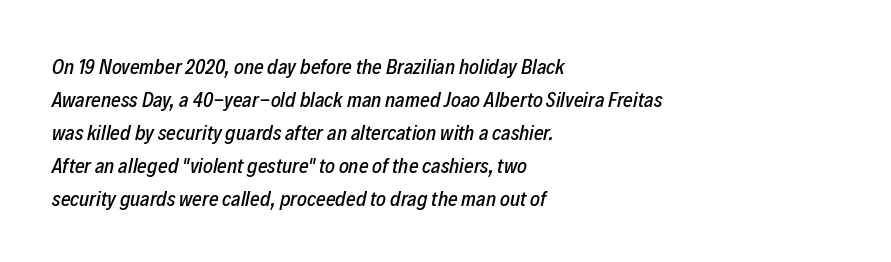
The rag falls on the right side of this text block. Type without underlining. The passage shown has conventional tracking throughout. One glance says typical: line gaps are just what's usual. Every character sits at an angle, as italics do.
